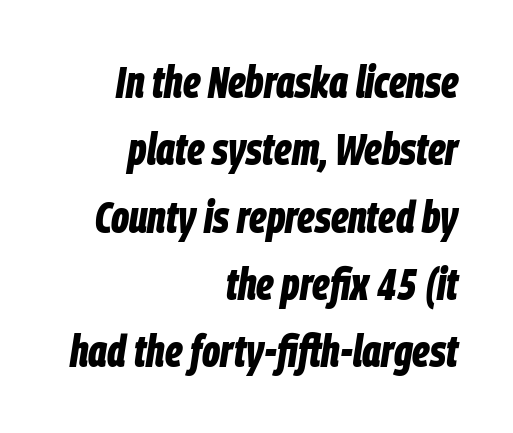
{"italic": "yes", "lean": "right", "slant_degrees": 9, "bold": "yes", "weight": "bold", "width": "condensed", "stroke_contrast": "low", "x_height": "large", "monospaced": "no", "underline": "no", "align": "right", "line_spacing": "normal", "line_spacing_ratio": 1.53, "letter_spacing": "normal", "letter_spacing_em": 0.0, "glyph_px": 44}
